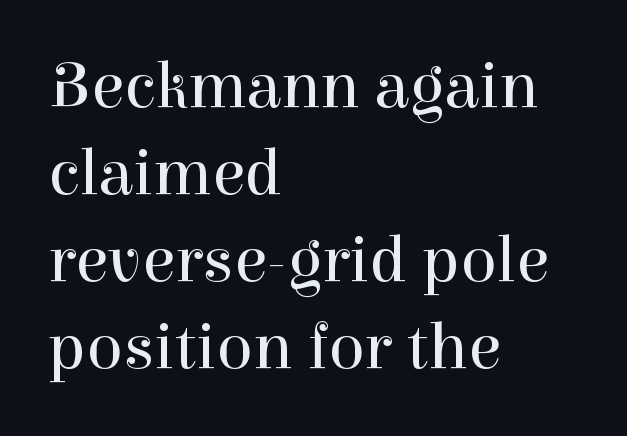
The image shows 67 px regular-weight serif type, upright; set left-aligned, normal line spacing (1.3x), normal letter spacing, not underlined; high stroke contrast and a medium x-height.
